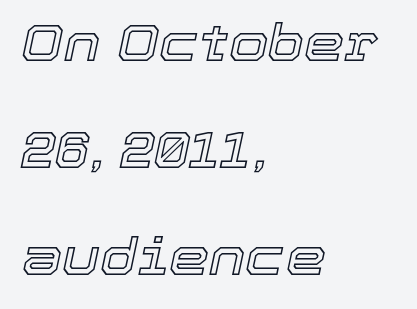
Beneath every word, the page is bare. This rendering leaves character spacing at its baseline value. A typesetter would call this proportional, since set widths differ per character. In CSS terms this would be text-align: left.
